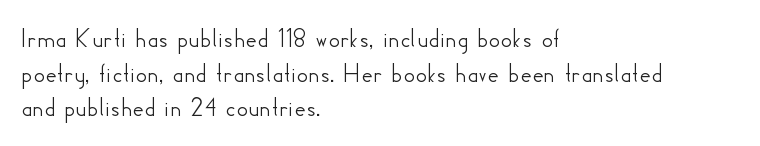
Q: Is the text italic (slanted)? A: No, it is upright.
Q: Is the typeface a serif or a sans-serif typeface? A: Sans-serif.
Q: Is the text underlined? A: No.
Q: How is the paragraph aligned? A: Left-aligned.
Q: Is the spacing between letters normal or unusually wide? A: Normal.
Q: Width (condensed, normal, or wide)? A: Normal.
Q: Stroke contrast? A: Low.
Q: x-height? A: Small.
Q: Monospaced? A: No.
